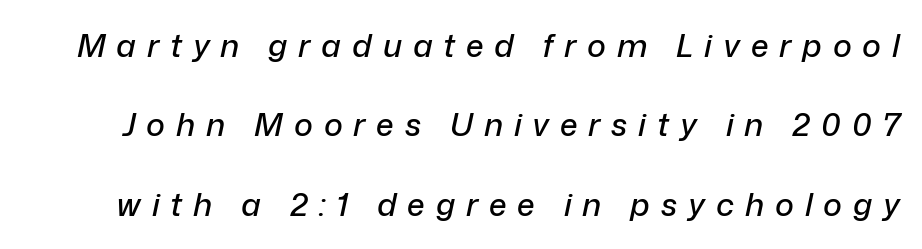
Quick note: underline off. Each new line begins a long way beneath the previous one. Does the lettering tilt? It does — this is italic. The type is letterspaced generously, with wide tracking. Think of a printed novel: that variable character pitch is what you see here.
